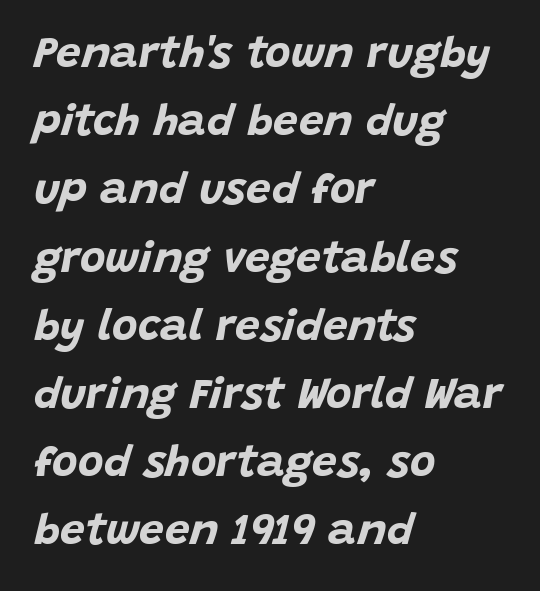
The letters advance in unequal steps, a hallmark of proportional type. Yep, that's italic — everything's leaning. Rule under the text: the space is simply empty. A typesetter would call this zero additional tracking. The face used here has the dense, thick strokes of a bold. Vertically, the passage feels balanced, rows spaced as you'd expect.
